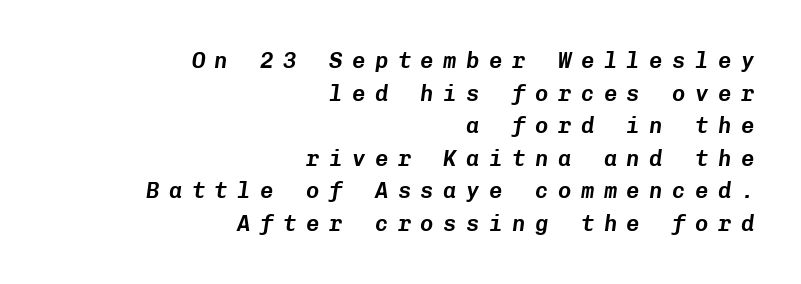
The image shows 22 px text type, italic (leaning right); set right-aligned, normal line spacing (1.48x), unusually wide letter spacing (+0.44 em), not underlined.
